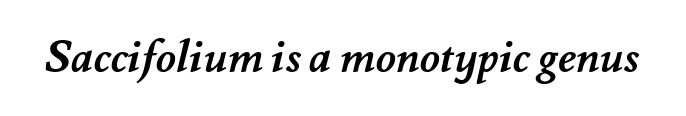
The image shows 44 px semibold type; set normal letter spacing, not underlined; medium stroke contrast and a small x-height.
